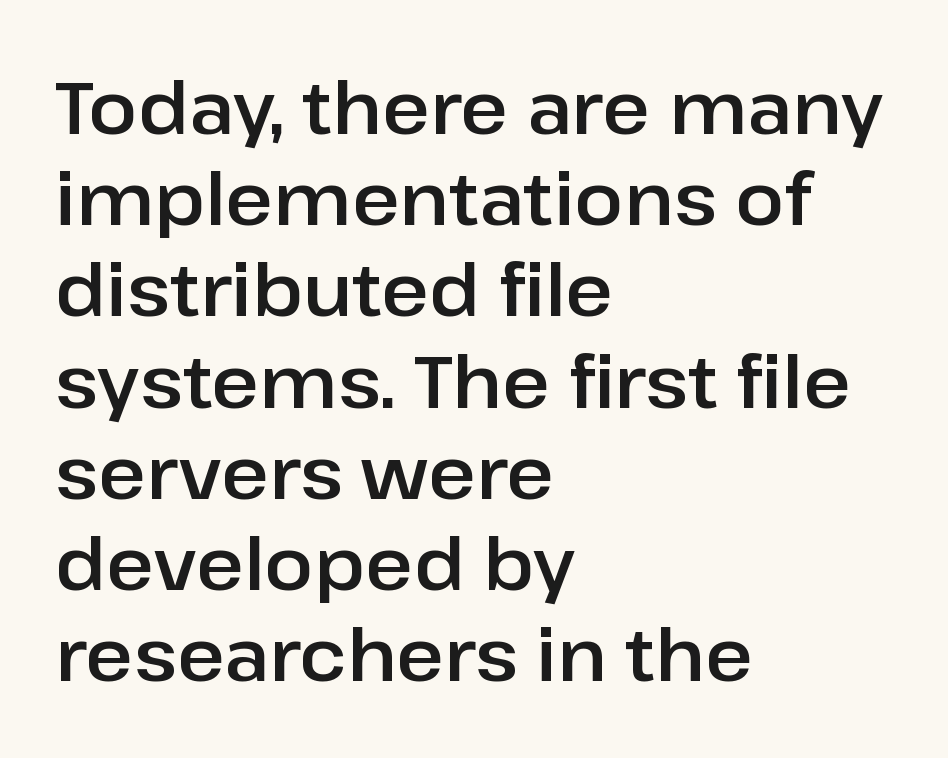
Q: Is the text italic (slanted)? A: No, it is upright.
Q: Is the typeface a serif or a sans-serif typeface? A: Sans-serif.
Q: Is the text underlined? A: No.
Q: How is the paragraph aligned? A: Left-aligned.
Q: Is the spacing between letters normal or unusually wide? A: Normal.
Q: Is the spacing between lines tight, normal or loose? A: Normal.
Q: Width (condensed, normal, or wide)? A: Normal.
Q: Stroke contrast? A: Low.
Q: x-height? A: Medium.
Q: Monospaced? A: No.
